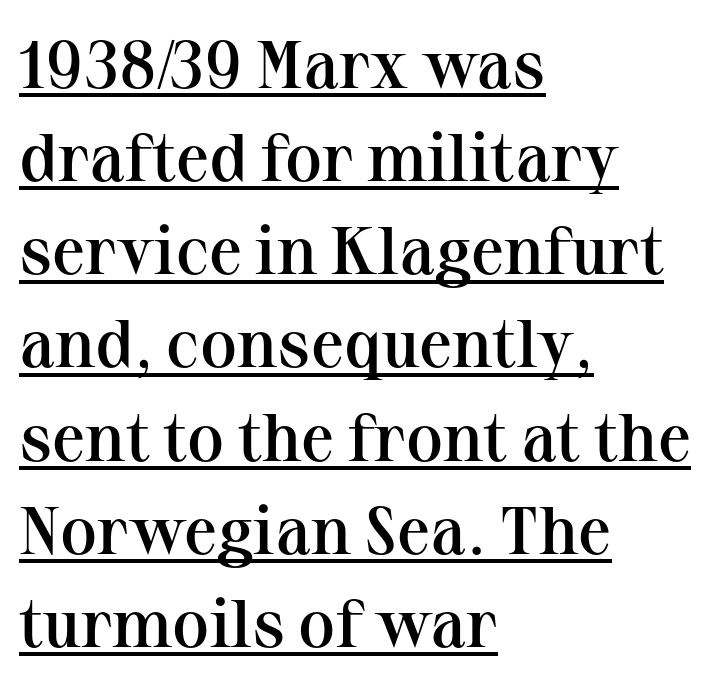
The image shows 67 px semibold serif type, upright; set left-aligned, normal line spacing (1.39x), normal letter spacing, underlined; medium stroke contrast and a medium x-height.
